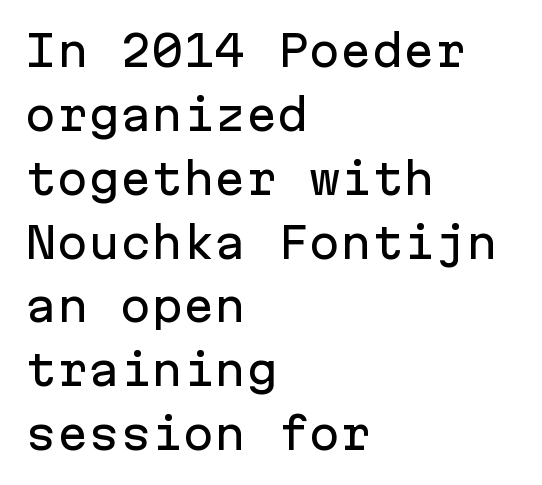
Leading: standard. Observe the ordinary spacing: letters are neighbours, not strangers. Anything drawn beneath the words? Only blank space. The glyphs in this specimen are sans serif. Characters remain perfectly vertical along every line.
